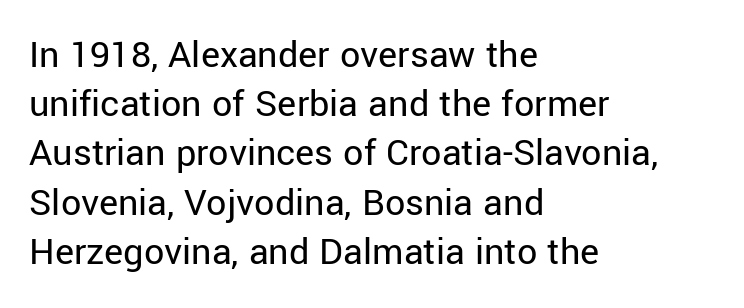
Character widths vary here, with narrow letters taking less room than wide ones. Typeset ragged right — the left edge is the straight one. Stroke mass is kept to a normal reading level or below. Anything drawn beneath the words? Only blank space. This is the regular roman posture of the typeface. Check where the strokes stop: nothing finishes them off — pure sans.
